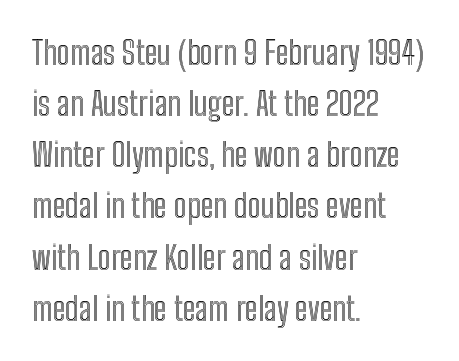
Standard letterfit; no display-style spreading of the glyphs. No word sits above an underline. Do the characters align in a grid? No, the font is proportional. Line beginnings align vertically; line endings do not.
